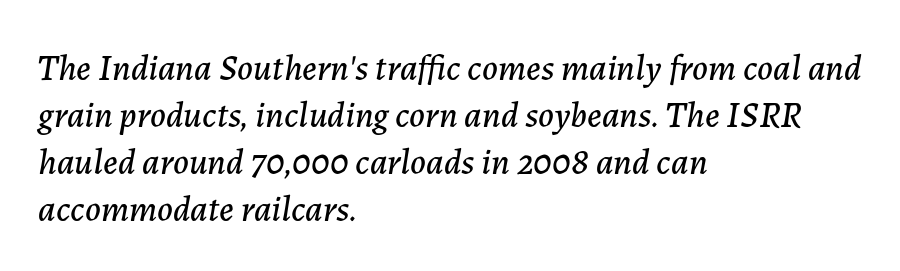
Q: Is the text italic (slanted)? A: Yes, it leans right by about 7 degrees.
Q: Is the text underlined? A: No.
Q: How is the paragraph aligned? A: Left-aligned.
Q: Is the spacing between letters normal or unusually wide? A: Normal.
Q: Is the spacing between lines tight, normal or loose? A: Normal.
Q: Width (condensed, normal, or wide)? A: Normal.
Q: Stroke contrast? A: Low.
Q: x-height? A: Medium.
Q: Monospaced? A: No.
